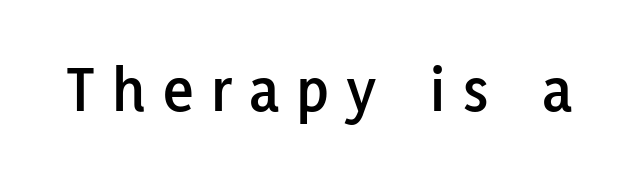
Q: Is the text italic (slanted)? A: No, it is upright.
Q: Is the typeface a serif or a sans-serif typeface? A: Sans-serif.
Q: Is the text underlined? A: No.
Q: Is the spacing between letters normal or unusually wide? A: Unusually wide.
Q: Width (condensed, normal, or wide)? A: Normal.
Q: Stroke contrast? A: Low.
Q: x-height? A: Medium.
Q: Monospaced? A: No.
